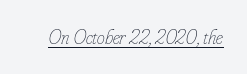
The image shows 20 px text type, italic (leaning right); set normal letter spacing, underlined.
